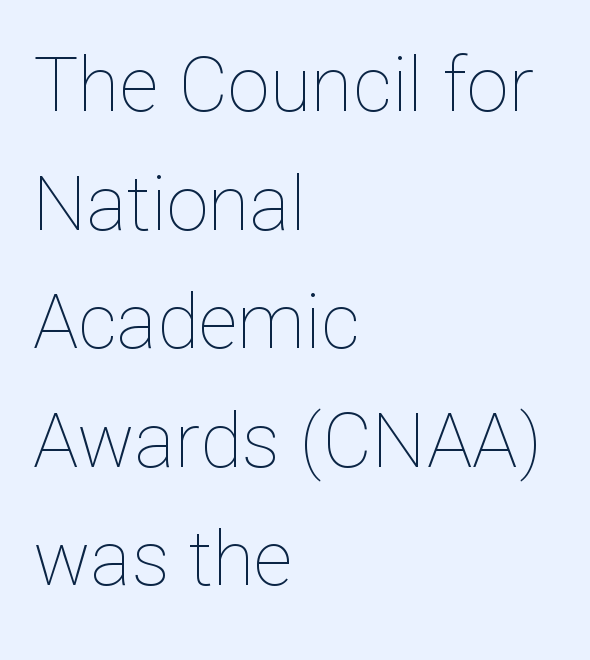
{"italic": "no", "bold": "no", "weight": "thin", "width": "normal", "stroke_contrast": "low", "x_height": "medium", "monospaced": "no", "underline": "no", "align": "left", "line_spacing": "normal", "line_spacing_ratio": 1.56, "letter_spacing": "normal", "letter_spacing_em": 0.0, "glyph_px": 76}
